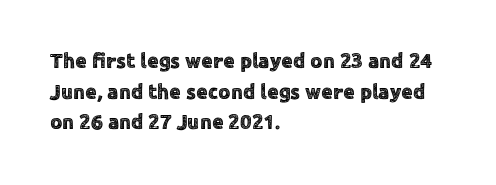
{"italic": "no", "underline": "no", "align": "left", "line_spacing": "normal", "line_spacing_ratio": 1.46, "letter_spacing": "normal", "letter_spacing_em": 0.0, "glyph_px": 21}
